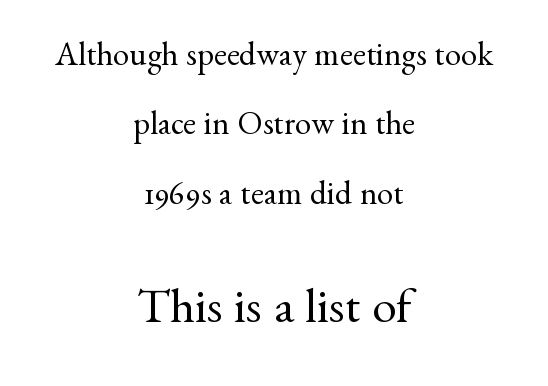
Q: Is the text bold? A: No.
Q: Is the text italic (slanted)? A: No, it is upright.
Q: Is the typeface a serif or a sans-serif typeface? A: Serif.
Q: Is the text underlined? A: No.
Q: How is the paragraph aligned? A: Centered.
Q: Is the spacing between letters normal or unusually wide? A: Normal.
Q: Is the spacing between lines tight, normal or loose? A: Loose.
Q: Which block of text is set in a larger size, the first (top) or the second (bottom)? A: The second (bottom) one.
Q: Width (condensed, normal, or wide)? A: Normal.
Q: Stroke contrast? A: Medium.
Q: x-height? A: Small.
Q: Monospaced? A: No.
